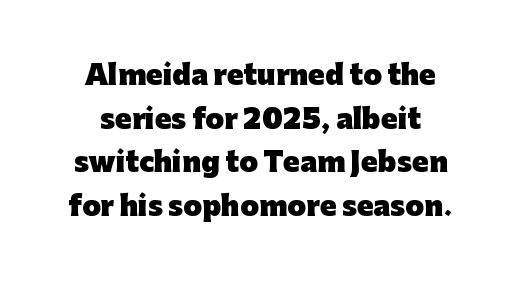
{"italic": "no", "bold": "yes", "underline": "no", "align": "center", "line_spacing": "normal", "line_spacing_ratio": 1.62, "letter_spacing": "normal", "letter_spacing_em": 0.0, "glyph_px": 27}
